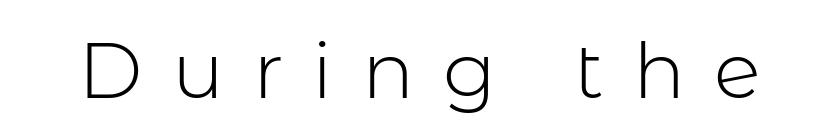
{"serif": "no", "italic": "no", "bold": "no", "weight": "light", "width": "normal", "stroke_contrast": "low", "x_height": "medium", "monospaced": "no", "underline": "no", "letter_spacing": "wide", "letter_spacing_em": 0.37, "glyph_px": 78}
